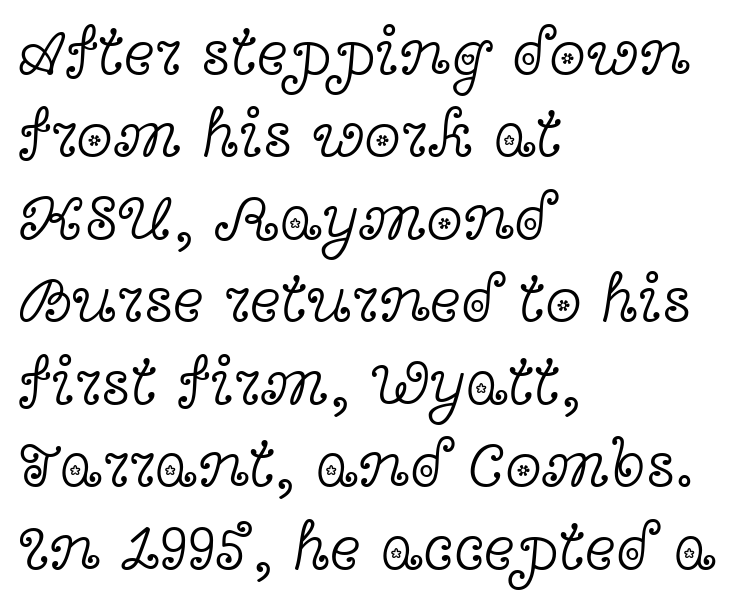
{"serif": "yes", "italic": "no", "bold": "no", "weight": "light", "width": "wide", "x_height": "medium", "monospaced": "no", "underline": "no", "align": "left", "line_spacing": "normal", "line_spacing_ratio": 1.25, "letter_spacing": "normal", "letter_spacing_em": 0.0, "glyph_px": 66}
